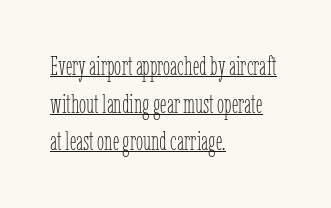
Q: Is the text bold? A: No.
Q: Is the text italic (slanted)? A: No, it is upright.
Q: Is the text underlined? A: Yes.
Q: How is the paragraph aligned? A: Left-aligned.
Q: Is the spacing between letters normal or unusually wide? A: Normal.
Q: Is the spacing between lines tight, normal or loose? A: Normal.
